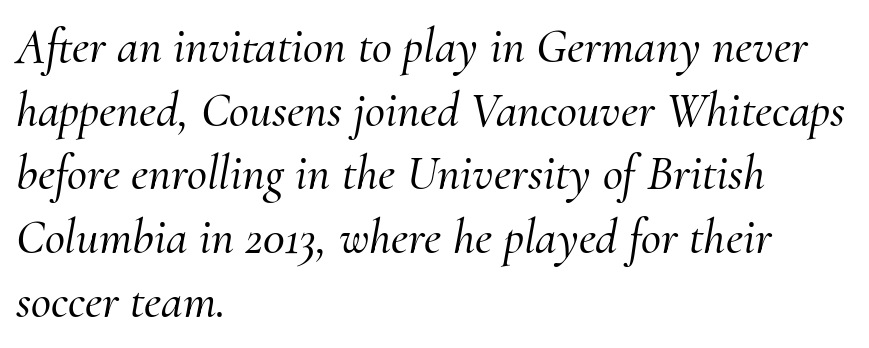
Q: Is the text italic (slanted)? A: Yes, it leans right by about 10 degrees.
Q: Is the typeface a serif or a sans-serif typeface? A: Serif.
Q: Is the text underlined? A: No.
Q: How is the paragraph aligned? A: Left-aligned.
Q: Is the spacing between letters normal or unusually wide? A: Normal.
Q: Is the spacing between lines tight, normal or loose? A: Normal.
Q: Width (condensed, normal, or wide)? A: Normal.
Q: Stroke contrast? A: Medium.
Q: x-height? A: Small.
Q: Monospaced? A: No.
